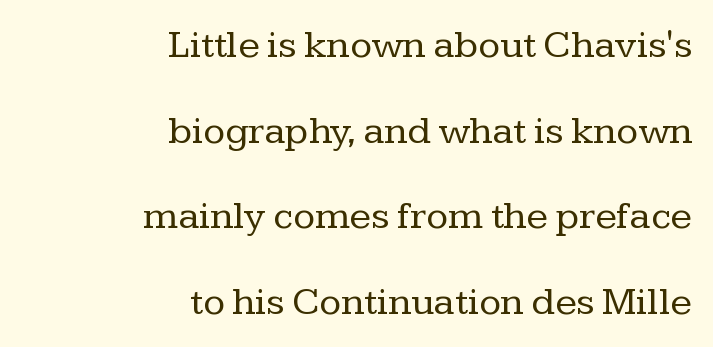
{"serif": "yes", "italic": "no", "bold": "no", "weight": "regular", "width": "normal", "stroke_contrast": "low", "x_height": "medium", "monospaced": "no", "underline": "no", "align": "right", "line_spacing": "loose", "line_spacing_ratio": 2.14, "letter_spacing": "normal", "letter_spacing_em": 0.0, "glyph_px": 40}
